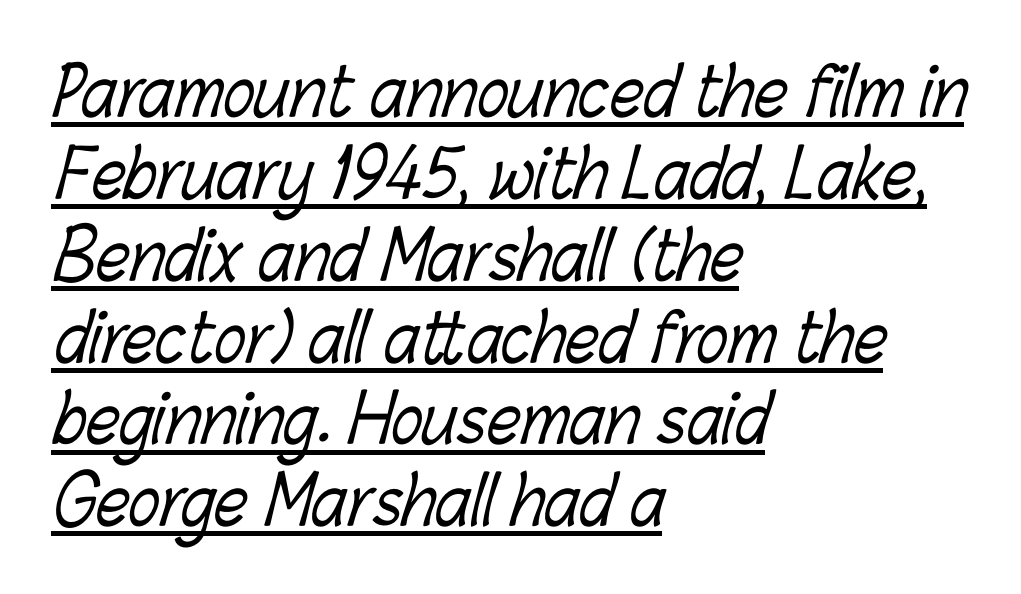
What decoration does the sample have? An underline. These glyphs show unthickened strokes, regular width or finer. The lines in this sample share a left origin and differ only in where they stop. Honestly, the letter spacing is just normal — you wouldn't notice it.
